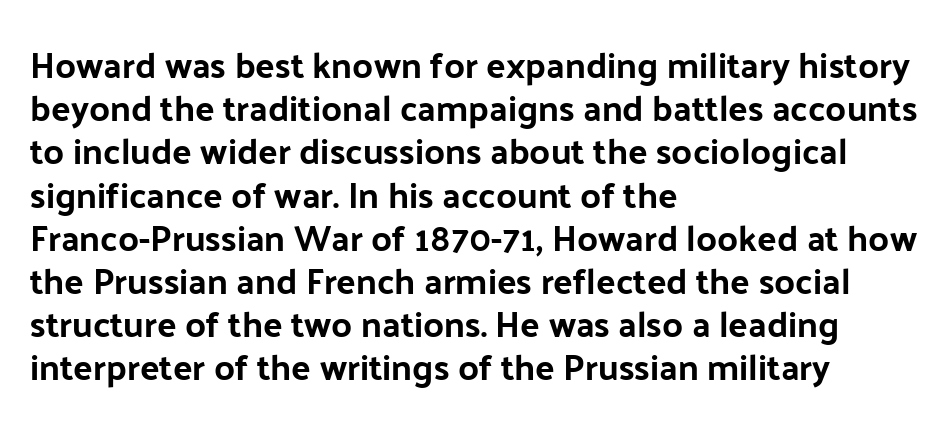
The image shows 36 px sans-serif type, upright; set left-aligned, line spacing 1.2x, normal letter spacing, not underlined; low stroke contrast and a medium x-height.
